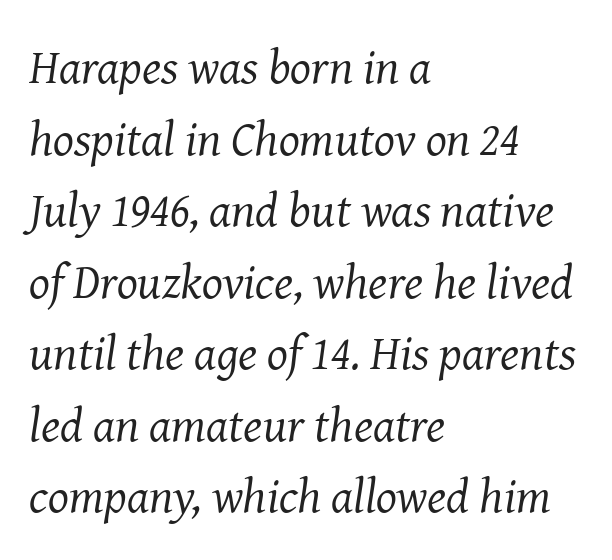
The image shows 49 px regular-weight serif type, italic (leaning right); set left-aligned, normal line spacing (1.46x), normal letter spacing, not underlined; medium stroke contrast and a medium x-height.
